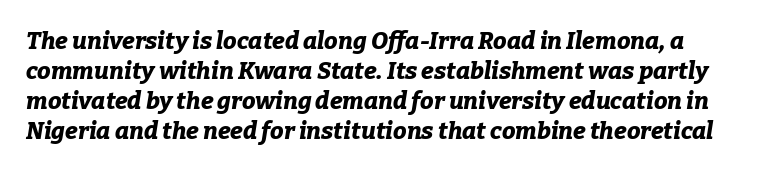
Beneath every word, the page is bare. Students, this is bold: see how much ink each stroke carries. Yep, that's italic — everything's leaning. Honestly, the row spacing looks completely unremarkable. Here the glyphs are tracked normally, forming tight word shapes.
